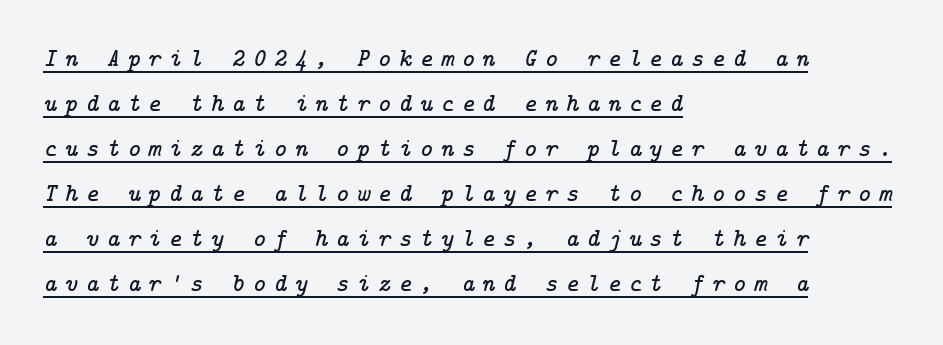
The image shows 25 px text type, italic (leaning right); set left-aligned, line spacing 1.8x, unusually wide letter spacing (+0.31 em), underlined.
